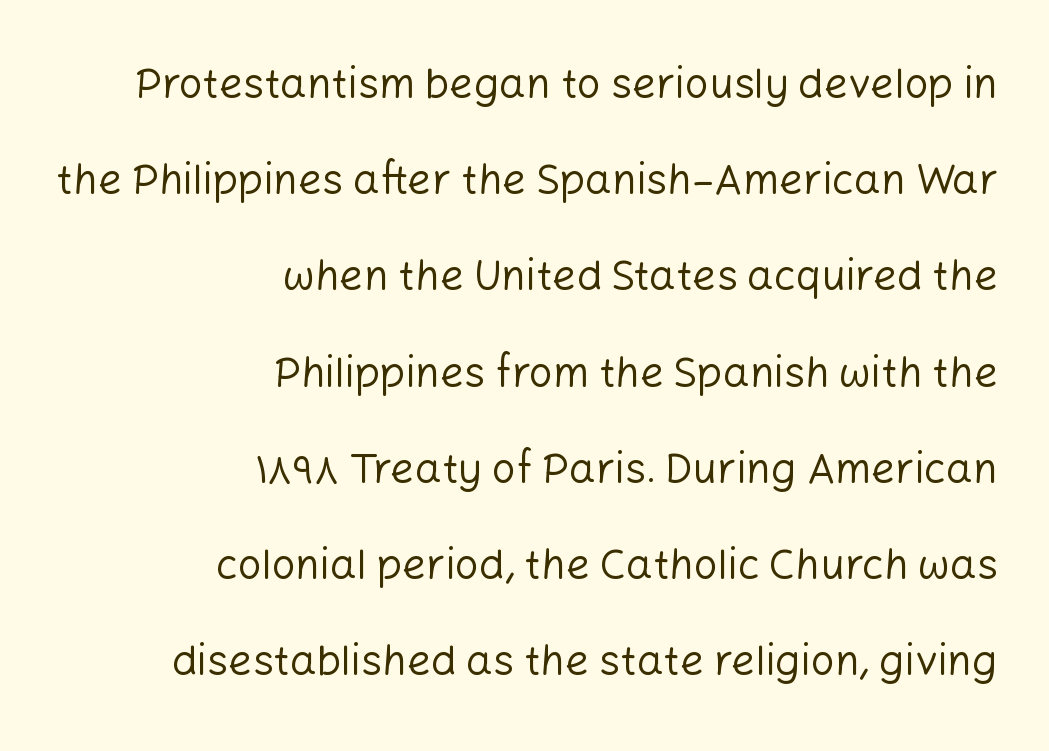
{"serif": "no", "italic": "no", "bold": "no", "weight": "regular", "width": "normal", "stroke_contrast": "low", "x_height": "medium", "monospaced": "no", "underline": "no", "align": "right", "line_spacing": "loose", "line_spacing_ratio": 2.29, "letter_spacing": "normal", "letter_spacing_em": 0.0, "glyph_px": 42}
